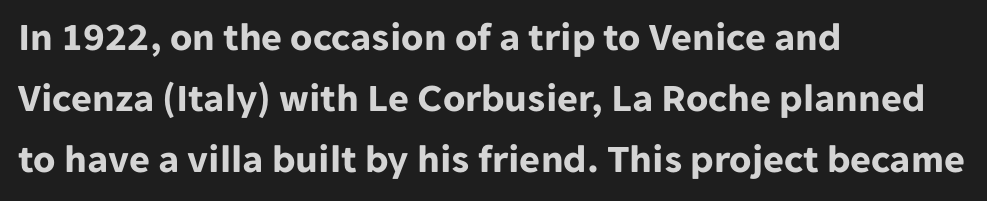
{"serif": "no", "italic": "no", "bold": "yes", "weight": "bold", "width": "normal", "stroke_contrast": "low", "x_height": "medium", "monospaced": "no", "underline": "no", "align": "left", "line_spacing": "normal", "line_spacing_ratio": 1.53, "letter_spacing": "normal", "letter_spacing_em": 0.0, "glyph_px": 40}
